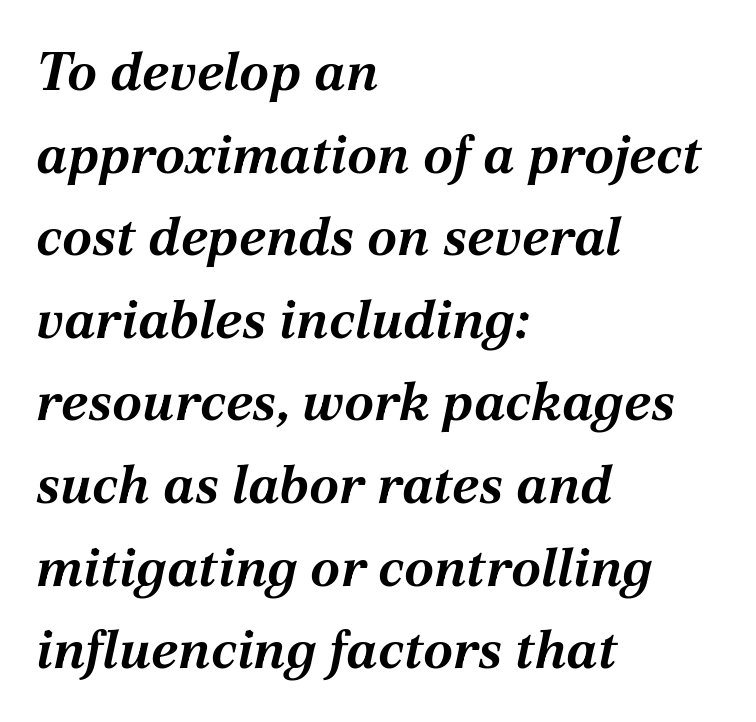
The baseline area is clear. All the whitespace from short lines collects on the right. These lines carry a lot of weight — the face is fully bold. Vertically, the passage feels balanced, rows spaced as you'd expect. No extra tracking has been applied to these lines. Varying glyph widths throughout — classic text-font behaviour.
